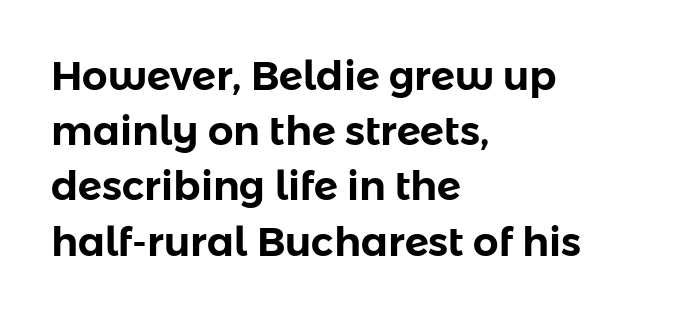
The line-height multiplier appears to be the usual default. Think of a printed novel: that variable character pitch is what you see here. The glyphs are unaccompanied by any horizontal stroke below them. Stroke terminals: plain, sans-serif.
